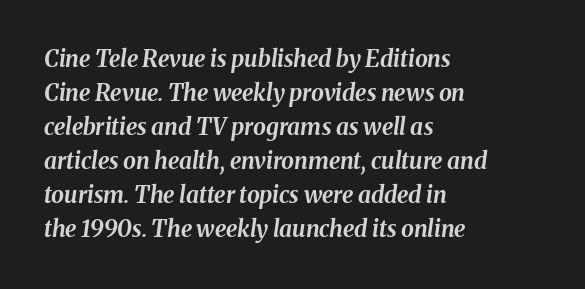
The image shows 23 px bold type, italic (leaning right); set left-aligned, normal line spacing (1.48x), normal letter spacing, not underlined.
